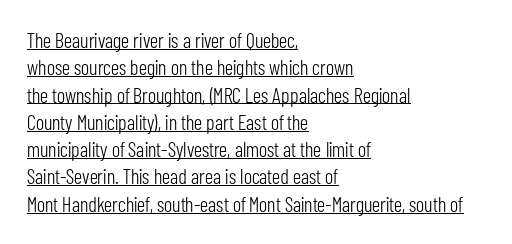
The image shows 21 px text type, upright; set left-aligned, normal line spacing (1.3x), normal letter spacing, underlined.
